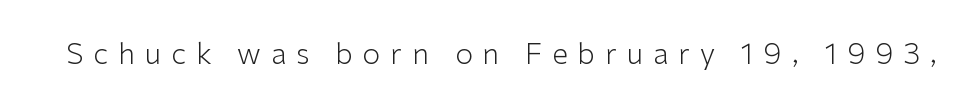
{"serif": "no", "italic": "no", "bold": "no", "weight": "light", "width": "normal", "stroke_contrast": "low", "x_height": "medium", "monospaced": "no", "underline": "no", "letter_spacing": "wide", "letter_spacing_em": 0.34, "glyph_px": 29}
